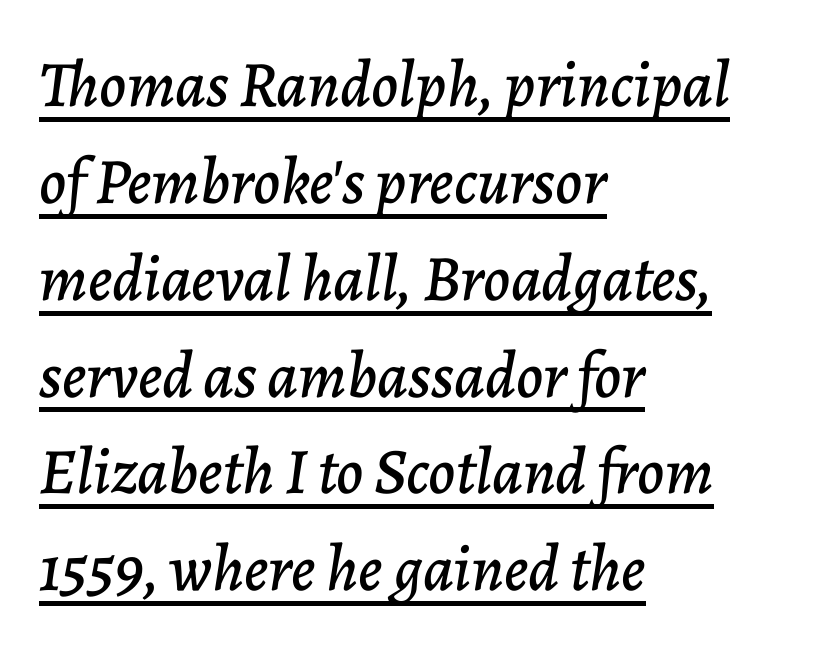
The image shows 65 px text type, italic (leaning right); set left-aligned, normal line spacing (1.49x), normal letter spacing, underlined; low stroke contrast and a medium x-height.
